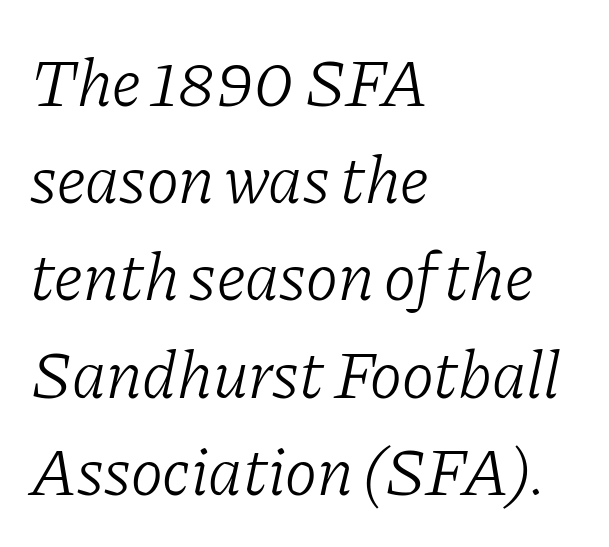
{"serif": "yes", "italic": "yes", "lean": "right", "slant_degrees": 11, "bold": "no", "weight": "light", "width": "normal", "stroke_contrast": "low", "x_height": "medium", "monospaced": "no", "underline": "no", "align": "left", "line_spacing": "normal", "line_spacing_ratio": 1.43, "letter_spacing": "normal", "letter_spacing_em": 0.0, "glyph_px": 68}
